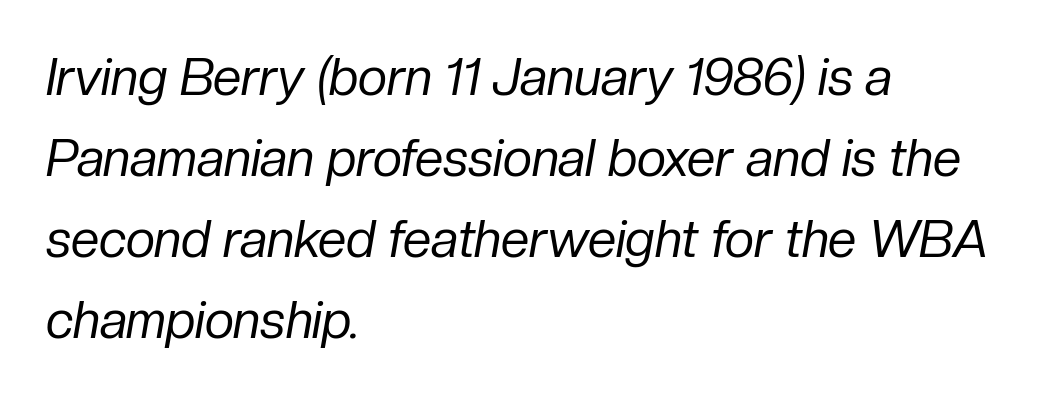
{"italic": "yes", "lean": "right", "slant_degrees": 10, "bold": "no", "weight": "regular", "width": "normal", "stroke_contrast": "low", "x_height": "medium", "monospaced": "no", "underline": "no", "align": "left", "line_spacing": "normal", "line_spacing_ratio": 1.59, "letter_spacing": "normal", "letter_spacing_em": 0.0, "glyph_px": 51}
